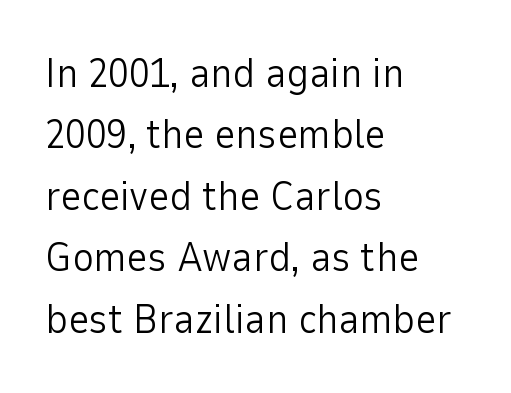
Q: Is the text bold? A: No.
Q: Is the text italic (slanted)? A: No, it is upright.
Q: Is the typeface a serif or a sans-serif typeface? A: Sans-serif.
Q: Is the text underlined? A: No.
Q: How is the paragraph aligned? A: Left-aligned.
Q: Is the spacing between letters normal or unusually wide? A: Normal.
Q: Is the spacing between lines tight, normal or loose? A: Normal.
Q: Width (condensed, normal, or wide)? A: Normal.
Q: Stroke contrast? A: Low.
Q: x-height? A: Medium.
Q: Monospaced? A: No.
